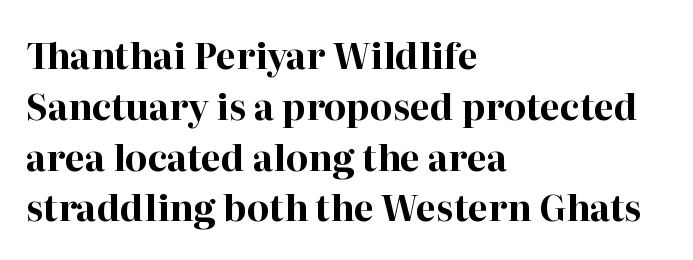
{"serif": "yes", "italic": "no", "bold": "yes", "weight": "bold", "width": "normal", "stroke_contrast": "high", "x_height": "medium", "monospaced": "no", "underline": "no", "align": "left", "line_spacing": "normal", "line_spacing_ratio": 1.41, "letter_spacing": "normal", "letter_spacing_em": 0.0, "glyph_px": 36}
